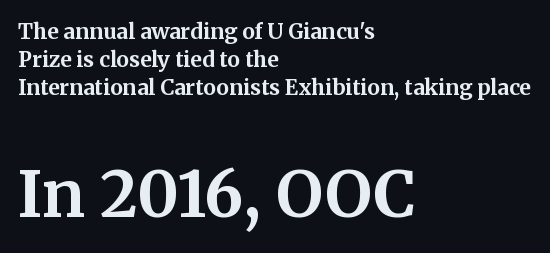
{"serif": "yes", "italic": "no", "bold": "yes", "weight": "bold", "width": "normal", "stroke_contrast": "medium", "x_height": "medium", "monospaced": "no", "underline": "no", "align": "left", "line_spacing": "normal", "line_spacing_ratio": 1.34, "letter_spacing": "normal", "letter_spacing_em": 0.0, "larger_block": "second", "size_ratio": 3.05, "glyph_px": 64}
